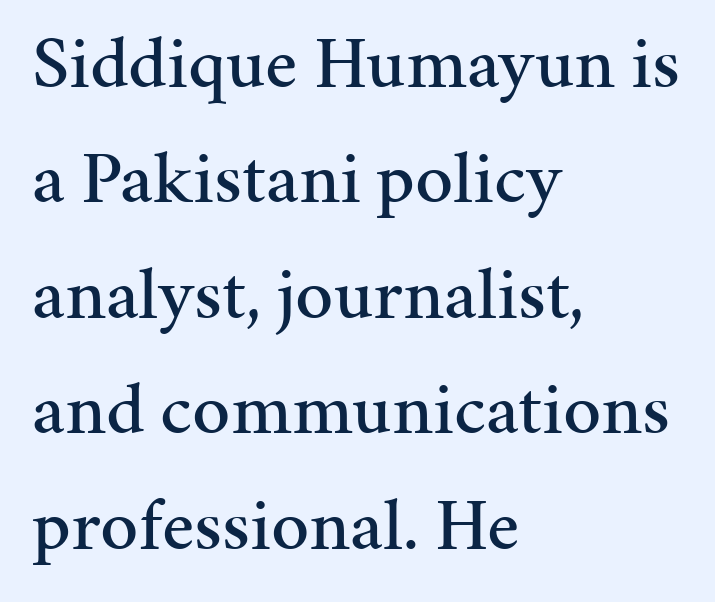
{"serif": "yes", "italic": "no", "width": "normal", "stroke_contrast": "medium", "x_height": "medium", "monospaced": "no", "underline": "no", "align": "left", "line_spacing": "normal", "line_spacing_ratio": 1.54, "letter_spacing": "normal", "letter_spacing_em": 0.0, "glyph_px": 75}
